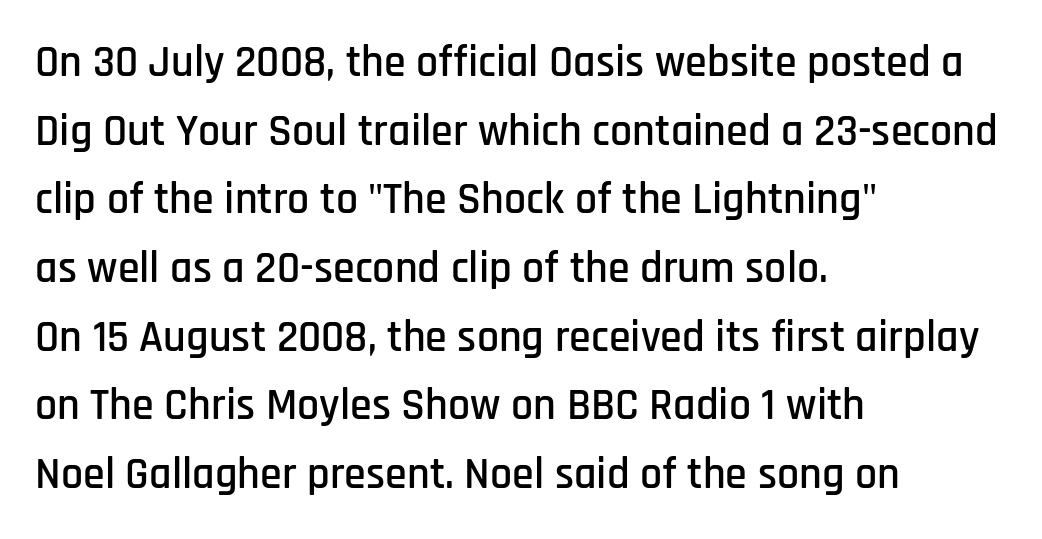
A clean baseline with only descenders dipping below it. The specimen reads as upright at a glance. How are the letters spaced? Ordinarily, with no added tracking. Grotesque or geometric, the face here clearly has no serifs. The rendering anchors every line to the left-hand side.
